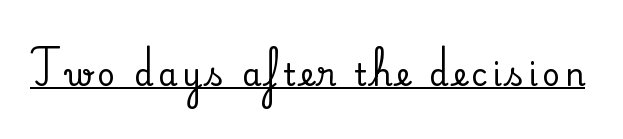
Honestly, the underline is the first thing you notice here. Letterform terminals end in serifs throughout the passage. The font's upright variant was chosen for this text. The rendering uses natural spacing where letterforms have individual widths.
